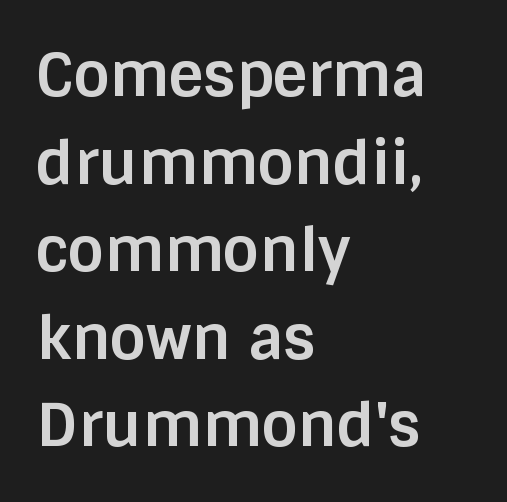
The space between consecutive lines is moderate. I'd call this a sans setting — the letters go barefoot. Here the glyphs are tracked normally, forming tight word shapes. The letters advance in unequal steps, a hallmark of proportional type.
